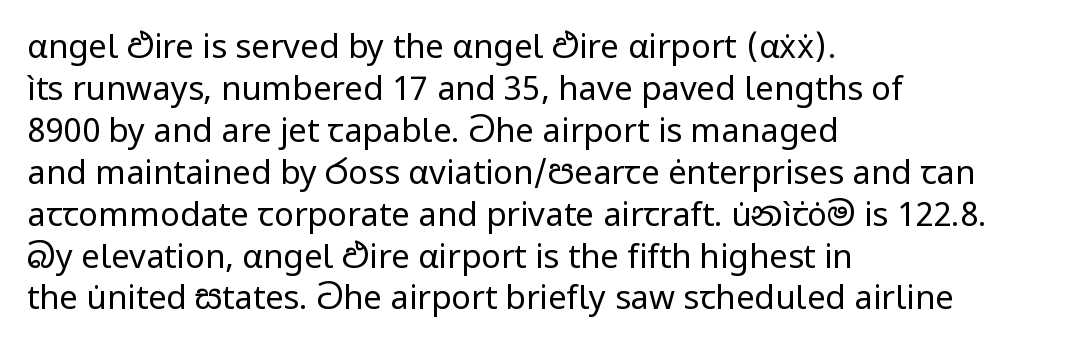
Q: Is the text bold? A: No.
Q: Is the text italic (slanted)? A: No, it is upright.
Q: Is the typeface a serif or a sans-serif typeface? A: Sans-serif.
Q: Is the text underlined? A: No.
Q: How is the paragraph aligned? A: Left-aligned.
Q: Is the spacing between letters normal or unusually wide? A: Normal.
Q: Is the spacing between lines tight, normal or loose? A: Normal.
Q: Width (condensed, normal, or wide)? A: Normal.
Q: Stroke contrast? A: Low.
Q: x-height? A: Medium.
Q: Monospaced? A: No.
